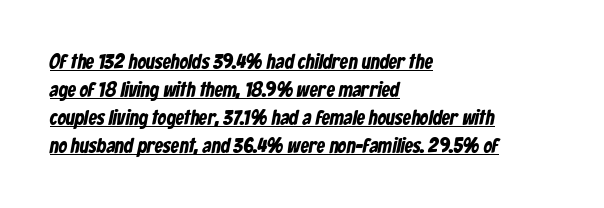
Left-aligned paragraph, ragged on the right. In designer terms, the underline attribute is active on this setting. In terms of weight, the rendering is a true, heavy bold. Look at the tracking — it's just the regular setting, nothing added.
